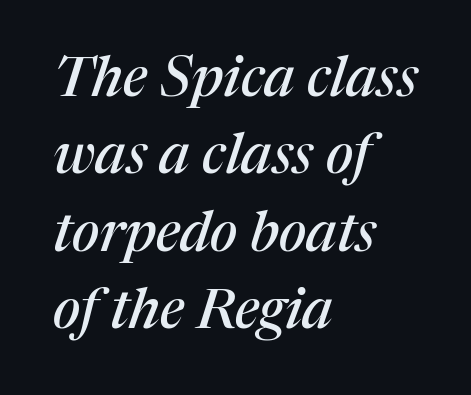
Plain, unruled lines of type. Spacing verdict: proportional, widths tailored to each character. Leading: standard. Font category for this specimen: serif. These lines keep a tight, regular rhythm from letter to letter.
